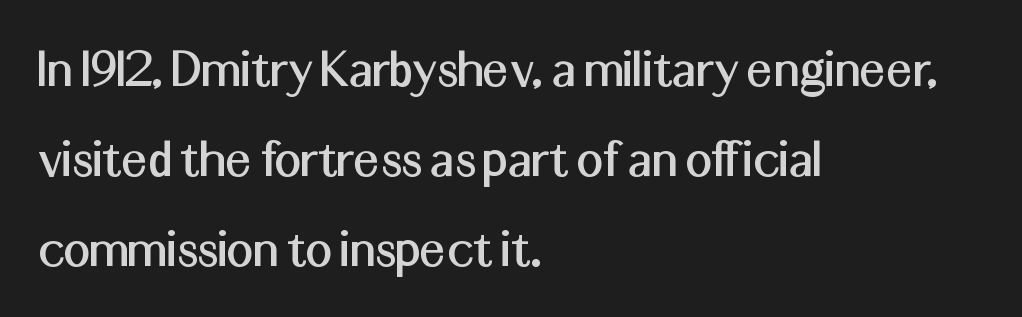
The image shows 58 px sans-serif type, upright; set left-aligned, normal line spacing (1.55x), normal letter spacing, not underlined; medium stroke contrast and a medium x-height.
